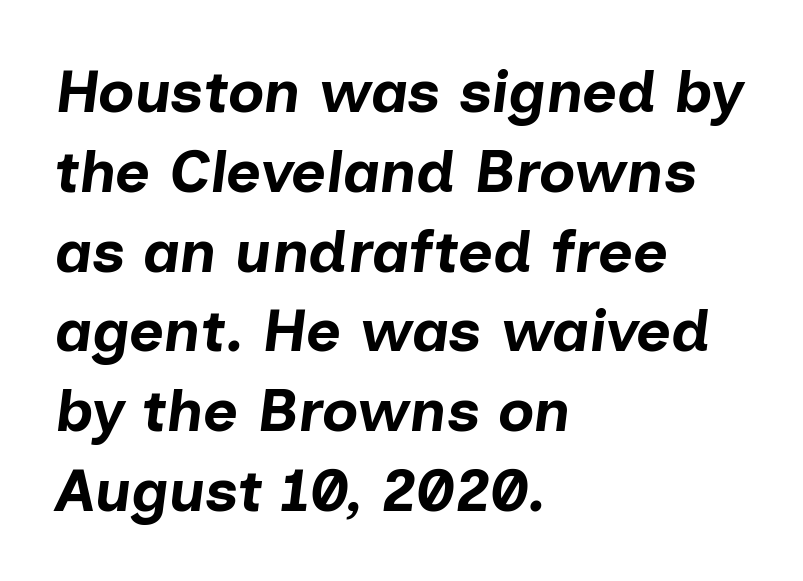
The sample has been set heavy, in full bold. Is this a fixed-width face? No — the glyphs have proportional, varying widths. The face used here has a pronounced slope to its letters. Lines of text with bare space underneath.
